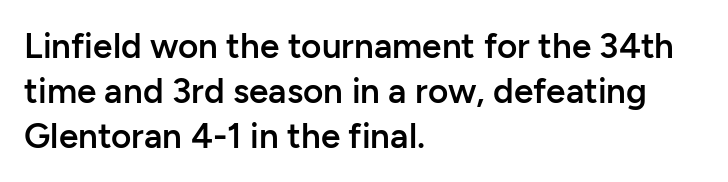
{"serif": "no", "italic": "no", "bold": "semi", "weight": "semibold", "width": "normal", "stroke_contrast": "low", "x_height": "medium", "monospaced": "no", "underline": "no", "align": "left", "line_spacing": "normal", "line_spacing_ratio": 1.29, "letter_spacing": "normal", "letter_spacing_em": 0.0, "glyph_px": 35}
